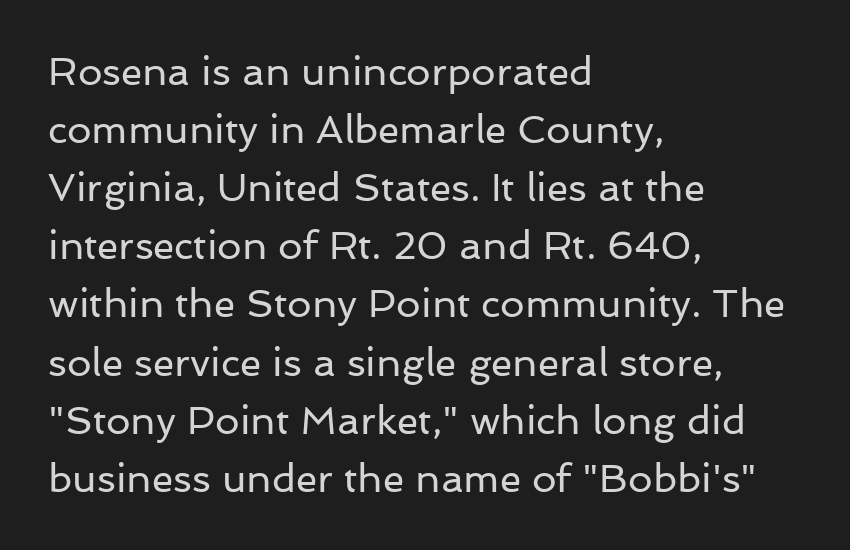
No feet cap the strokes, marking this as sans-serif type. Stroke mass is kept to a normal reading level or below. Vertically, the passage feels balanced, rows spaced as you'd expect. Students, note that the glyphs here touch the page at normal intervals. Looks like regular typesetting: each glyph gets only the width it needs. This rendering features lettering with no underline.
